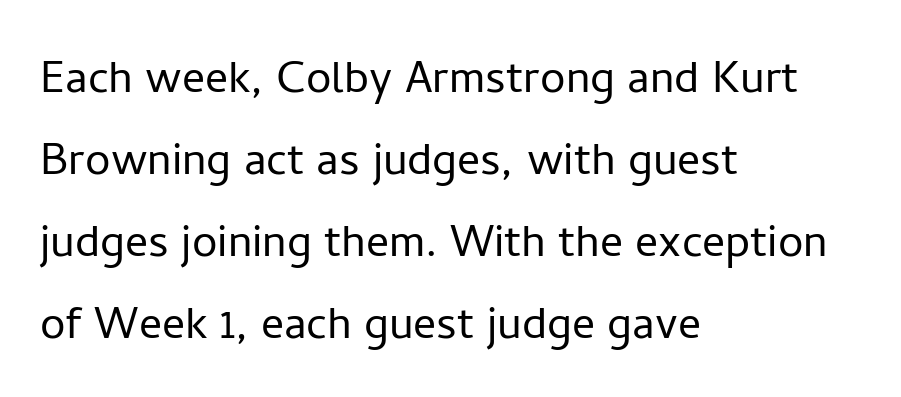
No chunkiness to these letters — they're not bold. One-word summary of the alignment: left. Do the characters align in a grid? No, the font is proportional. No extra tracking has been applied to these lines.
